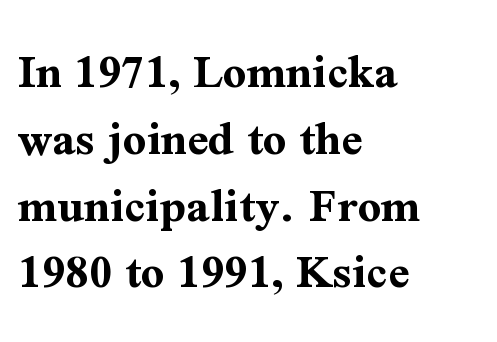
{"serif": "yes", "italic": "no", "bold": "yes", "weight": "bold", "width": "normal", "stroke_contrast": "medium", "x_height": "medium", "monospaced": "no", "underline": "no", "align": "left", "line_spacing": "normal", "line_spacing_ratio": 1.31, "letter_spacing": "normal", "letter_spacing_em": 0.0, "glyph_px": 51}
